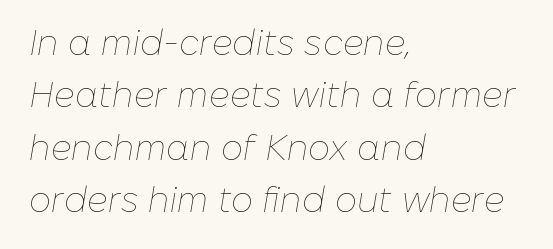
This sample uses plain, unmodified letter spacing. The text block is weighted toward the left margin, trailing off unevenly rightward. Note the varied advance widths — an 'i' is clearly narrower than an 'm'. Notice how the stems are inclined rather than vertical — that's the hallmark of italics. The passage shown is not underscored anywhere.
